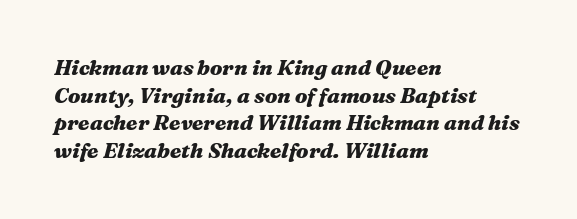
The image shows 21 px bold type, italic (leaning right); set left-aligned, normal line spacing (1.32x), normal letter spacing, not underlined.
